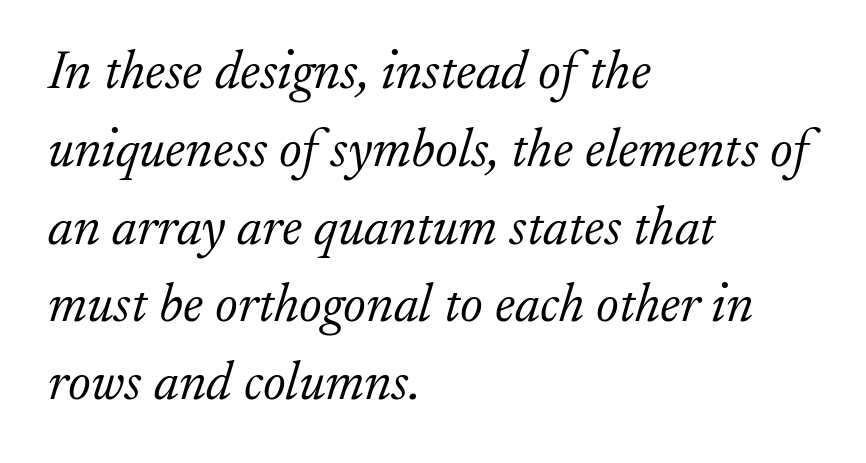
Q: Is the text bold? A: No.
Q: Is the text italic (slanted)? A: Yes, it leans right by about 17 degrees.
Q: Is the typeface a serif or a sans-serif typeface? A: Serif.
Q: Is the text underlined? A: No.
Q: How is the paragraph aligned? A: Left-aligned.
Q: Is the spacing between letters normal or unusually wide? A: Normal.
Q: Is the spacing between lines tight, normal or loose? A: Normal.
Q: Width (condensed, normal, or wide)? A: Normal.
Q: Stroke contrast? A: Low.
Q: x-height? A: Small.
Q: Monospaced? A: No.
